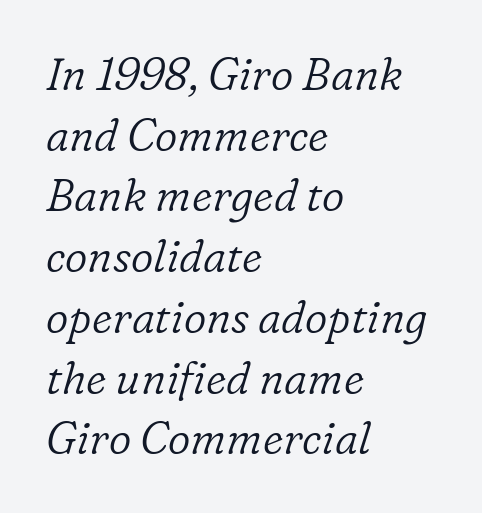
Horizontal bands of white between lines are of average thickness. A typesetter would call this zero additional tracking. A clean baseline with only descenders dipping below it. The letterforms sit at book weight or below. Look at the bottom of the vertical strokes: they flare into serifs here.
